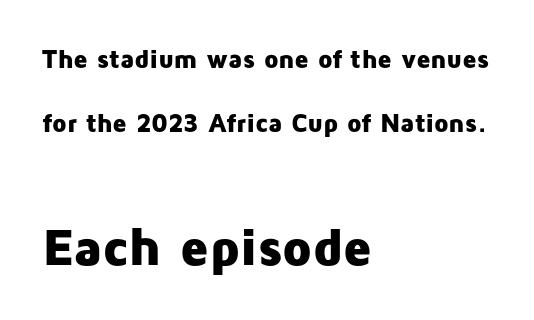
The passage shown has conventional tracking throughout. This sample uses a sans-serif face. You can tell it's not italic because the verticals are truly vertical. This rendering features lettering with no underline. The following chunk of copy outweighs the initial chunk in type size.
